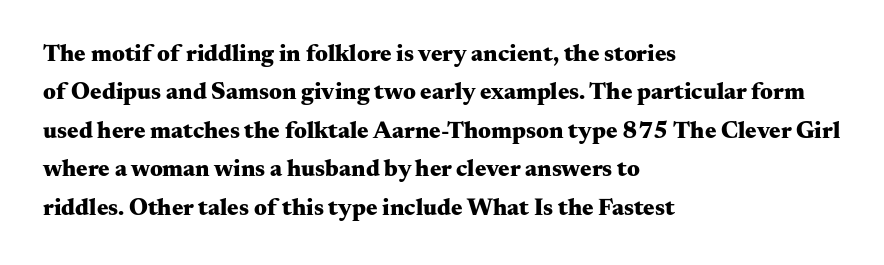
{"italic": "no", "bold": "yes", "underline": "no", "align": "left", "line_spacing": "normal", "line_spacing_ratio": 1.6, "letter_spacing": "normal", "letter_spacing_em": 0.0, "glyph_px": 24}
